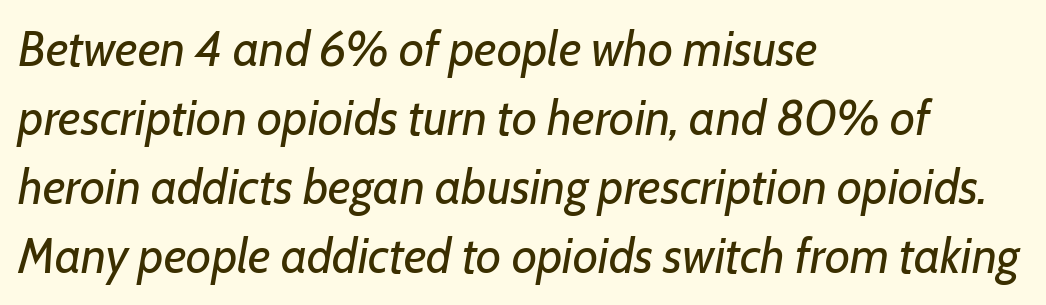
This is oblique type, the kind used for emphasis or titles. Compared with a typical body face, this is equally light or lighter still. Varying glyph widths throughout — classic text-font behaviour. Students, observe: this is what conventionally led text looks like.
